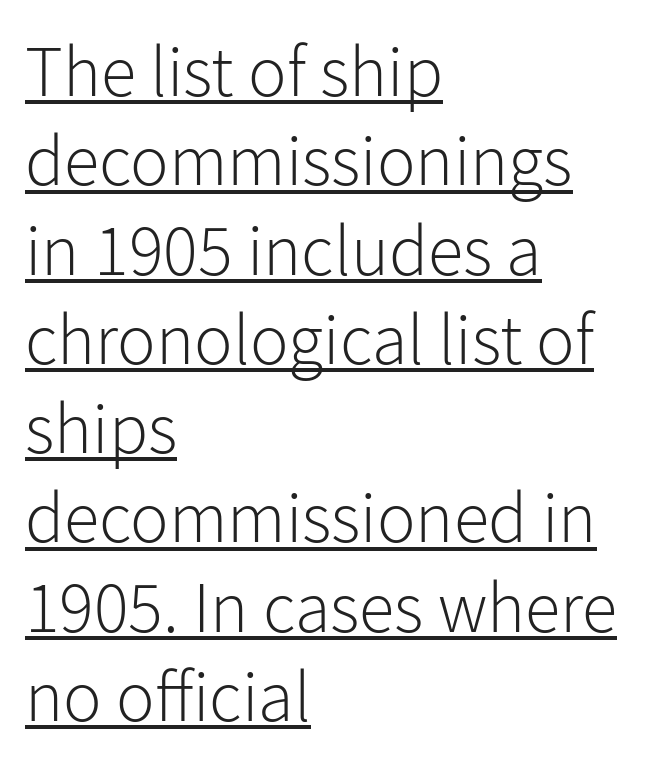
Q: Is the text bold? A: No.
Q: Is the text italic (slanted)? A: No, it is upright.
Q: Is the typeface a serif or a sans-serif typeface? A: Sans-serif.
Q: Is the text underlined? A: Yes.
Q: How is the paragraph aligned? A: Left-aligned.
Q: Is the spacing between letters normal or unusually wide? A: Normal.
Q: Width (condensed, normal, or wide)? A: Normal.
Q: Stroke contrast? A: Low.
Q: x-height? A: Medium.
Q: Monospaced? A: No.
